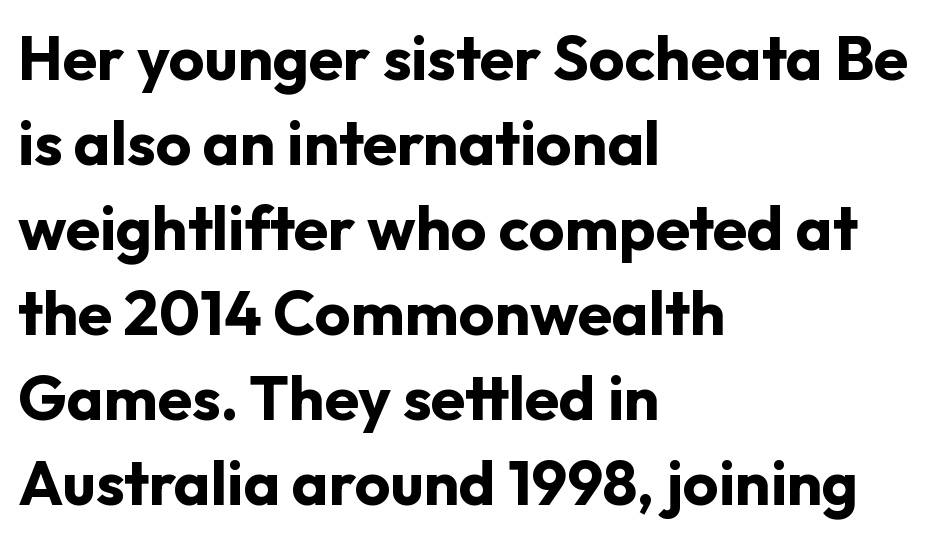
The image shows 62 px bold sans-serif type, upright; set left-aligned, normal line spacing (1.37x), normal letter spacing, not underlined; low stroke contrast and a medium x-height.
